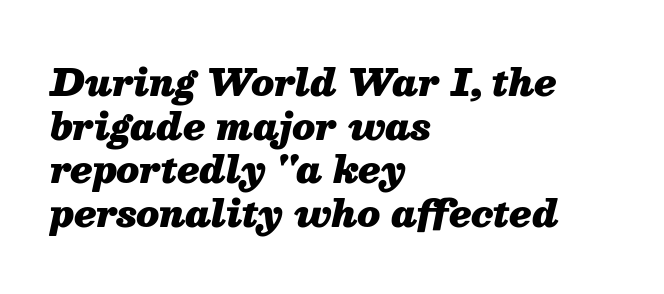
Q: Is the text bold? A: Yes.
Q: Is the text italic (slanted)? A: Yes, it leans right by about 13 degrees.
Q: Is the text underlined? A: No.
Q: How is the paragraph aligned? A: Left-aligned.
Q: Is the spacing between letters normal or unusually wide? A: Normal.
Q: Width (condensed, normal, or wide)? A: Normal.
Q: Stroke contrast? A: Medium.
Q: x-height? A: Medium.
Q: Monospaced? A: No.
